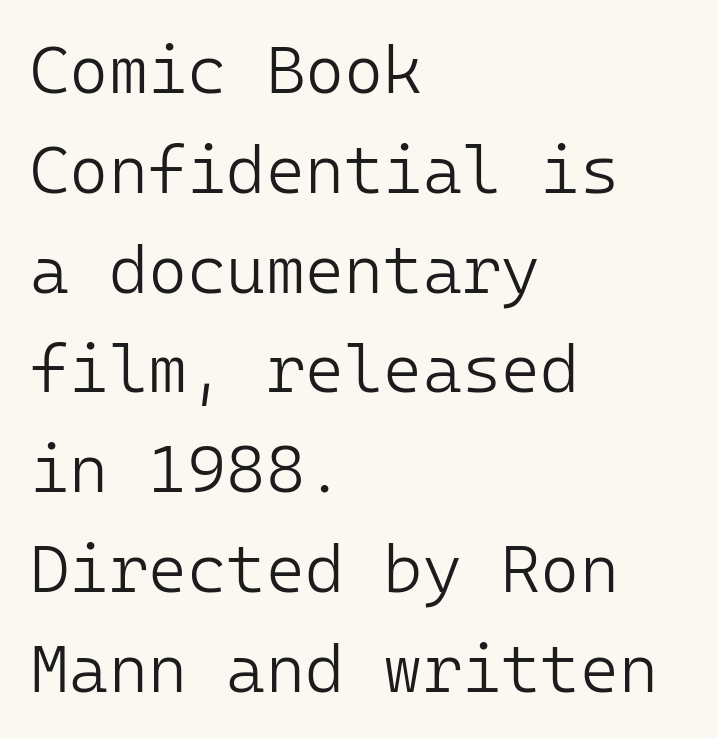
{"serif": "no", "italic": "no", "bold": "no", "weight": "light", "width": "normal", "stroke_contrast": "low", "x_height": "medium", "monospaced": "yes", "underline": "no", "align": "left", "line_spacing": "normal", "line_spacing_ratio": 1.49, "letter_spacing": "normal", "letter_spacing_em": 0.0, "glyph_px": 67}
